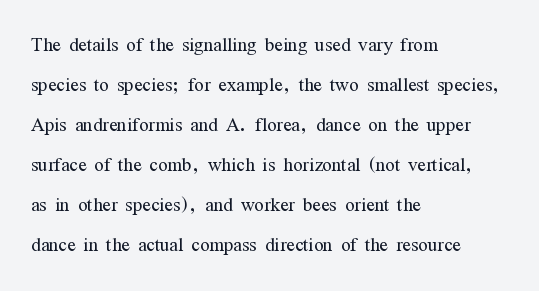
Q: Is the text bold? A: No.
Q: Is the text italic (slanted)? A: No, it is upright.
Q: Is the text underlined? A: No.
Q: How is the paragraph aligned? A: Left-aligned.
Q: Is the spacing between letters normal or unusually wide? A: Normal.
Q: Is the spacing between lines tight, normal or loose? A: Normal.
